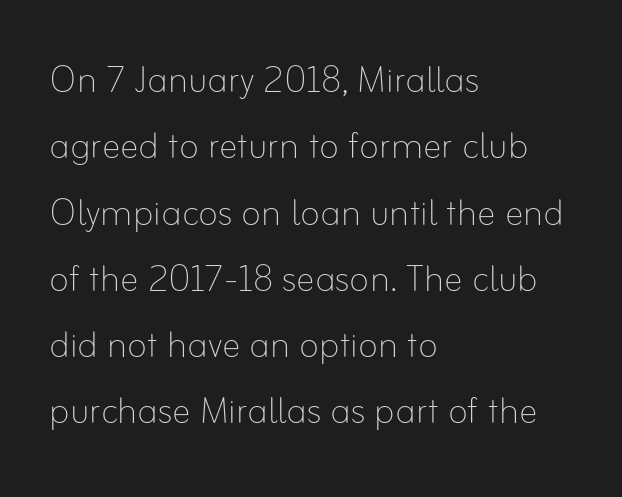
The image shows 47 px thin type, upright; set left-aligned, normal line spacing (1.41x), normal letter spacing, not underlined; low stroke contrast and a small x-height.
